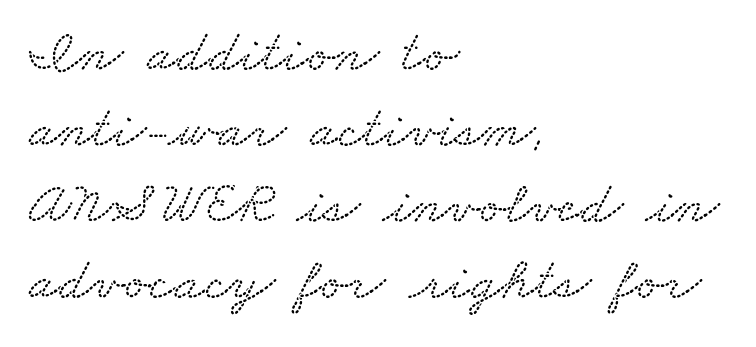
{"serif": "yes", "width": "wide", "stroke_contrast": "medium", "x_height": "small", "monospaced": "no", "underline": "no", "align": "left", "line_spacing": "normal", "line_spacing_ratio": 1.29, "letter_spacing": "normal", "letter_spacing_em": 0.0, "glyph_px": 59}
